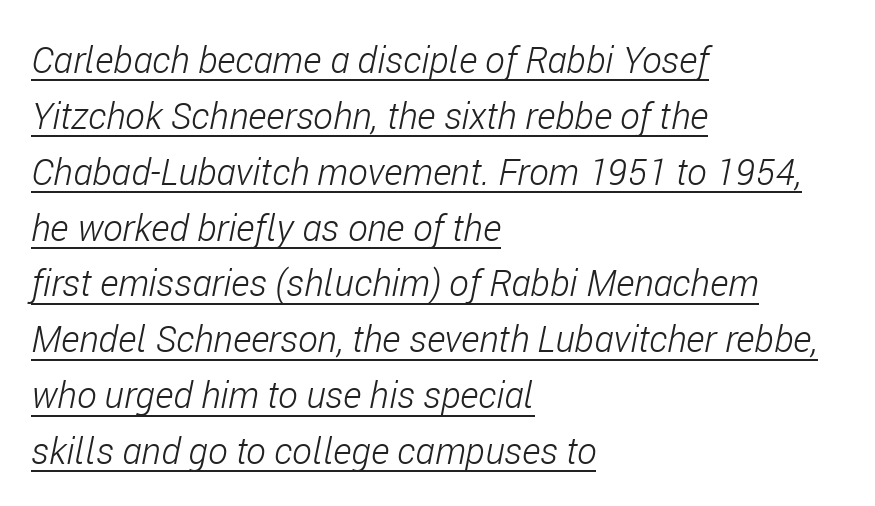
{"italic": "yes", "lean": "right", "slant_degrees": 11, "bold": "no", "weight": "light", "width": "condensed", "stroke_contrast": "low", "x_height": "medium", "monospaced": "no", "underline": "yes", "align": "left", "line_spacing": "normal", "line_spacing_ratio": 1.51, "letter_spacing": "normal", "letter_spacing_em": 0.0, "glyph_px": 37}
